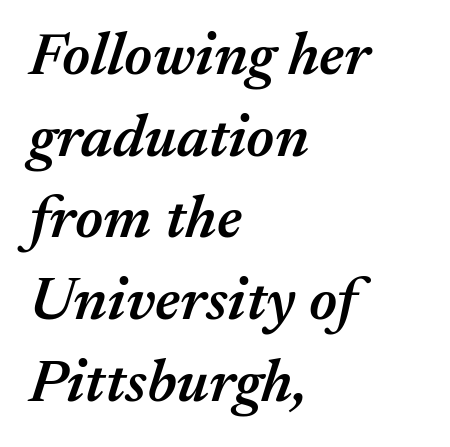
{"italic": "yes", "lean": "right", "slant_degrees": 17, "bold": "semi", "weight": "semibold", "width": "normal", "stroke_contrast": "medium", "x_height": "medium", "monospaced": "no", "underline": "no", "align": "left", "line_spacing": "normal", "line_spacing_ratio": 1.34, "letter_spacing": "normal", "letter_spacing_em": 0.0, "glyph_px": 61}
